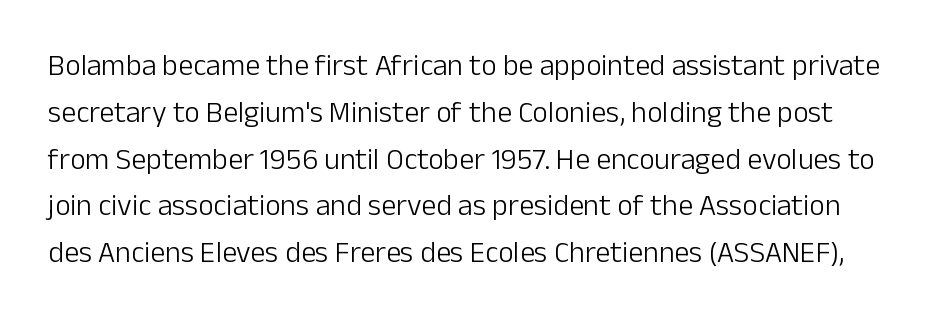
Q: Is the text bold? A: No.
Q: Is the text italic (slanted)? A: No, it is upright.
Q: Is the typeface a serif or a sans-serif typeface? A: Sans-serif.
Q: Is the text underlined? A: No.
Q: Is the spacing between letters normal or unusually wide? A: Normal.
Q: Is the spacing between lines tight, normal or loose? A: Normal.
Q: Width (condensed, normal, or wide)? A: Normal.
Q: Stroke contrast? A: Low.
Q: x-height? A: Medium.
Q: Monospaced? A: No.
